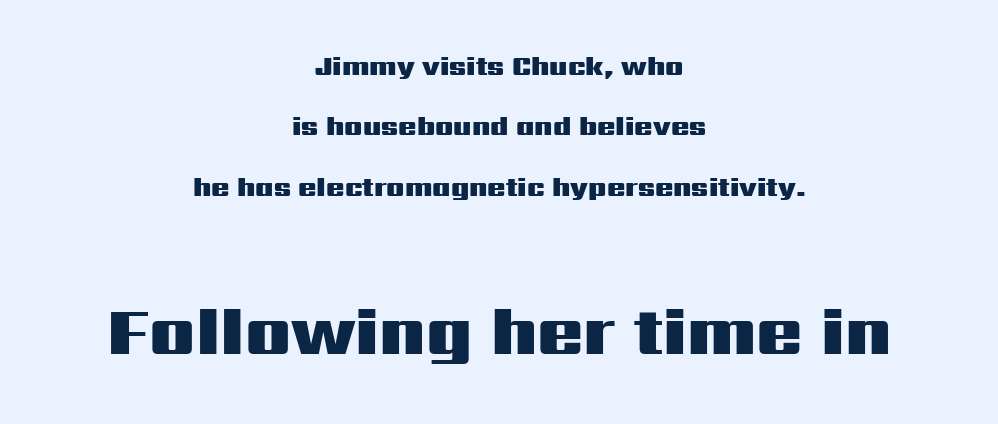
This is the regular roman posture of the typeface. The passage shown is typed in a proportional face where columns would drift. Typesetter's note: full bold, strokes at maximum text heaviness. Note: no serifs on the glyphs. Each word holds together tightly as a unit, with standard inter-letter gaps.
